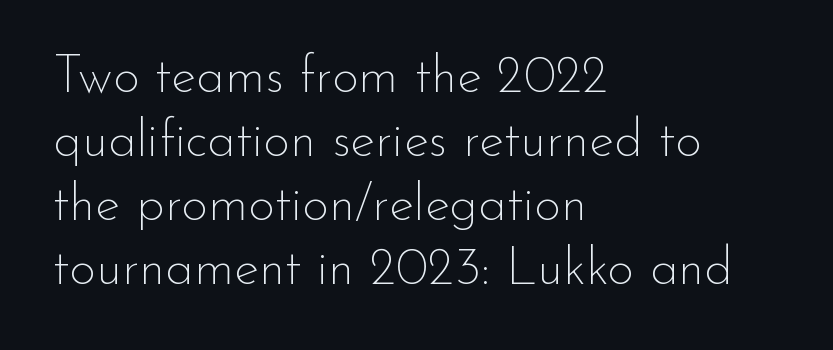
Q: Is the text bold? A: No.
Q: Is the text italic (slanted)? A: No, it is upright.
Q: Is the typeface a serif or a sans-serif typeface? A: Sans-serif.
Q: Is the text underlined? A: No.
Q: How is the paragraph aligned? A: Left-aligned.
Q: Is the spacing between letters normal or unusually wide? A: Normal.
Q: Width (condensed, normal, or wide)? A: Normal.
Q: Stroke contrast? A: Low.
Q: x-height? A: Small.
Q: Monospaced? A: No.
